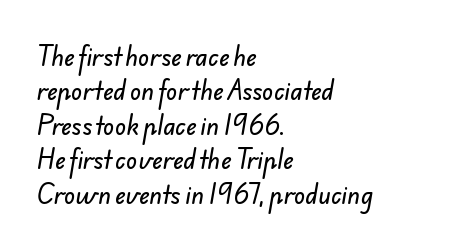
A clean baseline with only descenders dipping below it. Here the glyphs are tracked normally, forming tight word shapes. The typesetter chose a ragged-right arrangement here. Normally led — the rows are evenly, conventionally spaced.
